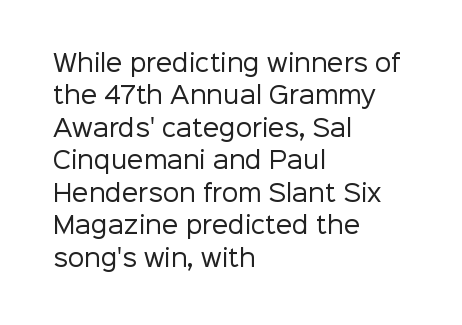
{"italic": "no", "bold": "no", "underline": "no", "align": "left", "line_spacing": "normal", "line_spacing_ratio": 1.41, "letter_spacing": "normal", "letter_spacing_em": 0.0, "glyph_px": 23}
